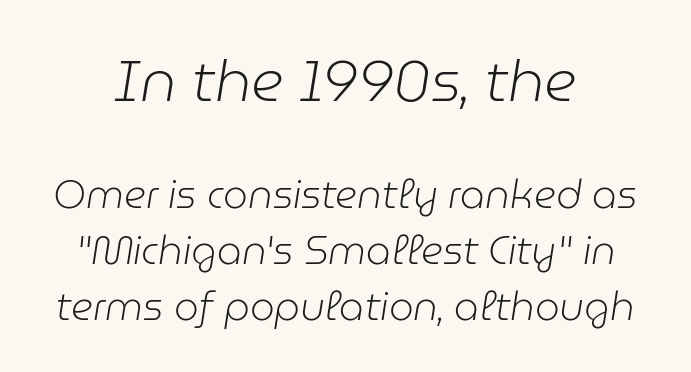
Looks like regular typesetting: each glyph gets only the width it needs. Check under the words: just untouched page. Here the first block reads like a headline and the second like body copy. Heft: none added — not bold. In terms of letterspacing, this is plain default setting.
